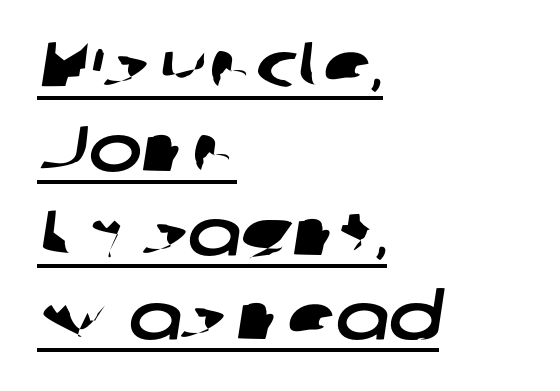
Here the designer chose a conventional face with non-uniform glyph widths. This is underlined copy, the kind a proofreader might mark for attention. The passage shown is typeset with a sans-serif family. Successive baselines arrive at the customary interval. Nothing unusual about the tracking: characters are spaced as the font intends. Line beginnings align vertically; line endings do not.
